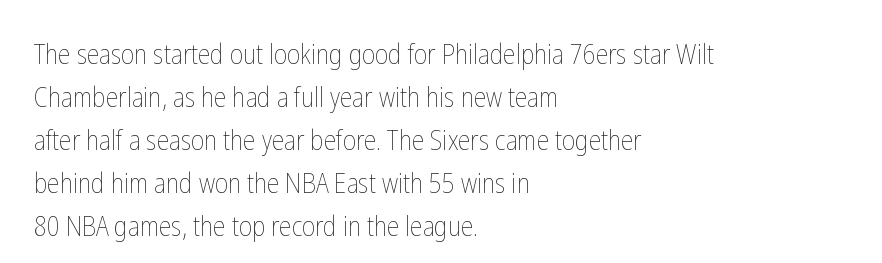
The image shows 28 px thin, condensed type, upright; set left-aligned, normal line spacing (1.54x), normal letter spacing, not underlined; low stroke contrast and a medium x-height.
